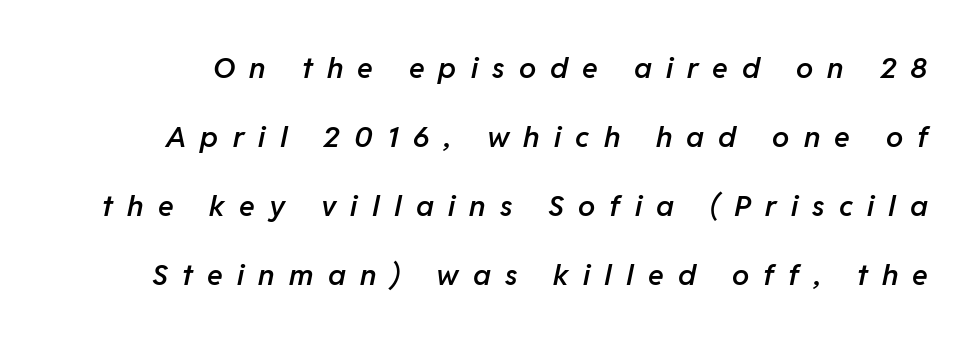
{"italic": "yes", "lean": "right", "slant_degrees": 11, "bold": "semi", "weight": "semibold", "width": "normal", "stroke_contrast": "low", "x_height": "medium", "monospaced": "no", "underline": "no", "line_spacing": "loose", "line_spacing_ratio": 2.38, "letter_spacing": "wide", "letter_spacing_em": 0.49, "glyph_px": 29}
